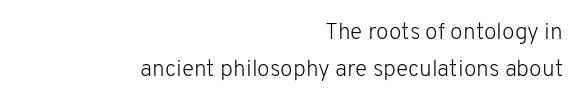
Q: Is the text bold? A: No.
Q: Is the text italic (slanted)? A: No, it is upright.
Q: Is the text underlined? A: No.
Q: How is the paragraph aligned? A: Right-aligned.
Q: Is the spacing between letters normal or unusually wide? A: Normal.
Q: Is the spacing between lines tight, normal or loose? A: Normal.
